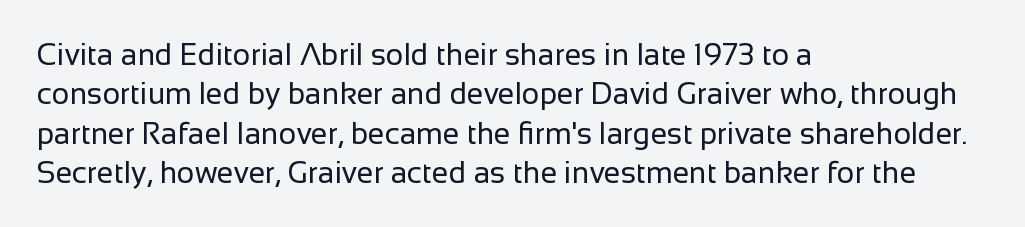
Is the stroke heavy? The answer is a plain regular-or-lighter. Does the copy run flush right? No — it runs flush left. Line spacing here is normal. The letters carry no serifs — their stems end cleanly without finishing strokes. The rendering keeps characters at their native spacing.
